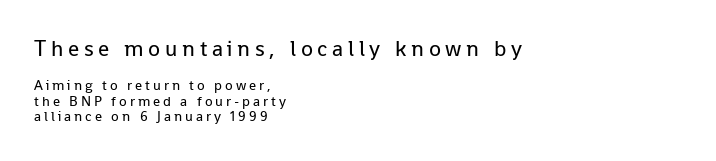
The earlier block is typeset at a bigger size than the later block. How would I describe the line gaps? Narrow and economical. The passage shown has open, widely tracked lettering throughout. Lines of text with bare space underneath.
